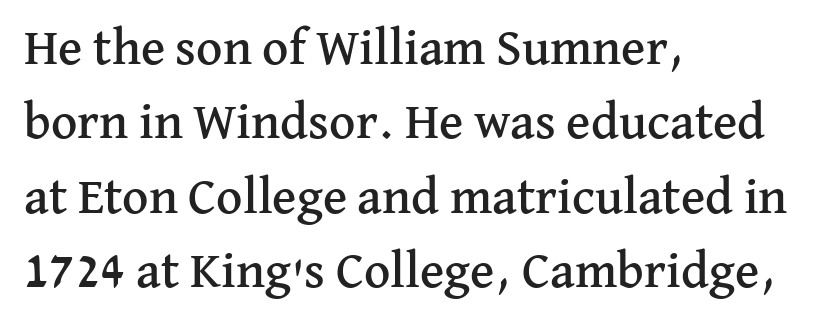
The image shows 51 px serif type, upright; set left-aligned, normal line spacing (1.46x), normal letter spacing, not underlined; medium stroke contrast and a medium x-height.
